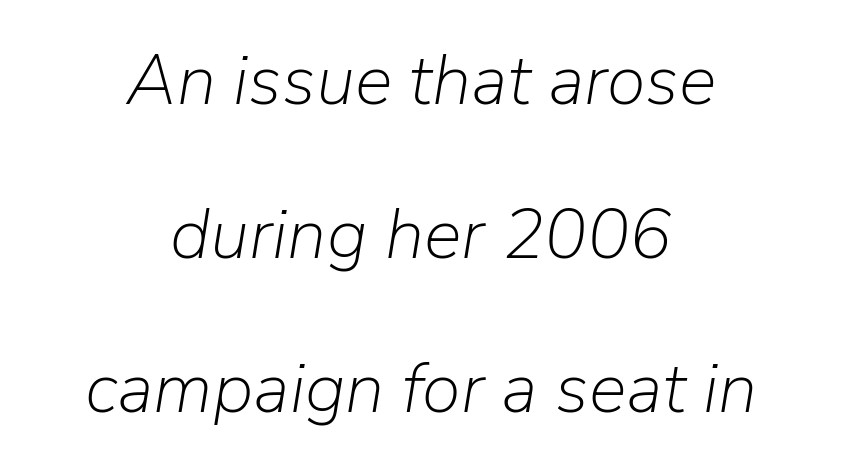
The image shows 71 px light type, italic (leaning right); set centered, loose line spacing (2.17x), normal letter spacing, not underlined; low stroke contrast and a medium x-height.
